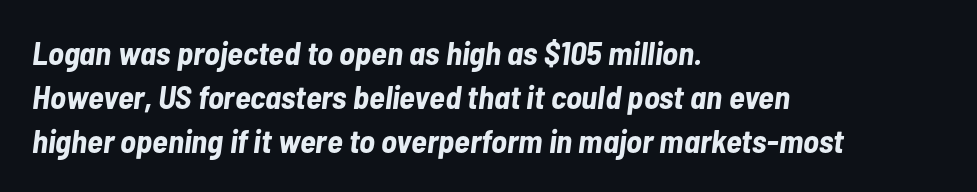
Regular leading. These lines carry a lot of weight — the face is fully bold. If you drew a line through each stem, it would be angled. The gap between lines stays unmarked. Line starts are locked; line ends wander.
